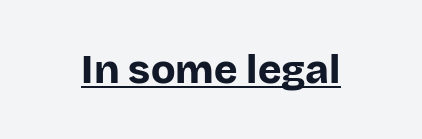
Q: Is the text bold? A: Yes.
Q: Is the text italic (slanted)? A: No, it is upright.
Q: Is the typeface a serif or a sans-serif typeface? A: Sans-serif.
Q: Is the text underlined? A: Yes.
Q: Is the spacing between letters normal or unusually wide? A: Normal.
Q: Width (condensed, normal, or wide)? A: Normal.
Q: Stroke contrast? A: Low.
Q: x-height? A: Large.
Q: Monospaced? A: No.
